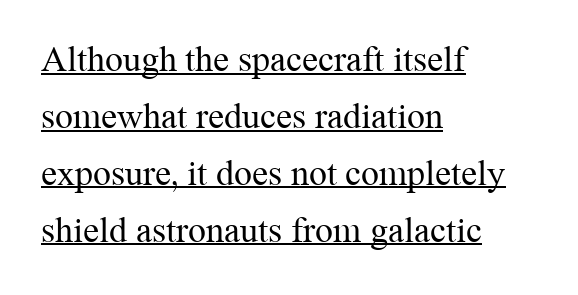
Q: Is the text bold? A: No.
Q: Is the text italic (slanted)? A: No, it is upright.
Q: Is the typeface a serif or a sans-serif typeface? A: Serif.
Q: Is the text underlined? A: Yes.
Q: How is the paragraph aligned? A: Left-aligned.
Q: Is the spacing between letters normal or unusually wide? A: Normal.
Q: Is the spacing between lines tight, normal or loose? A: Normal.
Q: Width (condensed, normal, or wide)? A: Normal.
Q: Stroke contrast? A: Medium.
Q: x-height? A: Medium.
Q: Monospaced? A: No.
